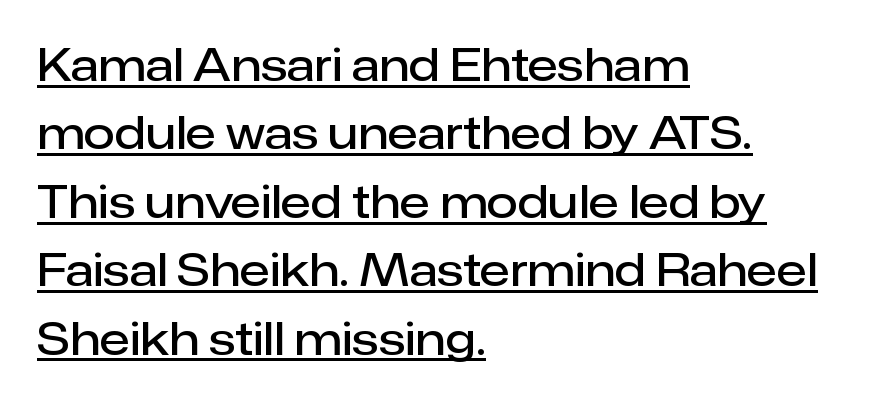
The image shows 45 px semibold sans-serif type, upright; set left-aligned, normal line spacing (1.52x), normal letter spacing, underlined; low stroke contrast and a medium x-height.
